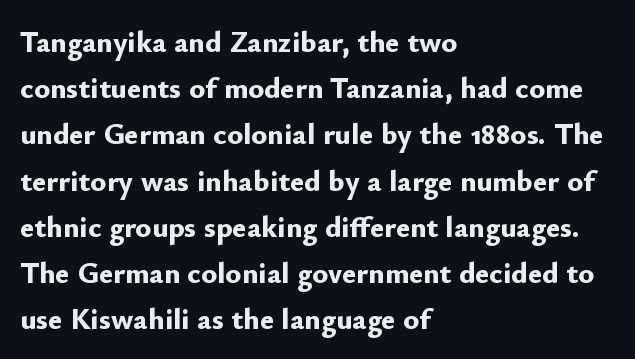
A sans-serif font was chosen for this passage. Honestly, the letter spacing is just normal — you wouldn't notice it. Honestly, there is no underline to notice here at all. Note the varied advance widths — an 'i' is clearly narrower than an 'm'. Successive baselines arrive at the customary interval.
